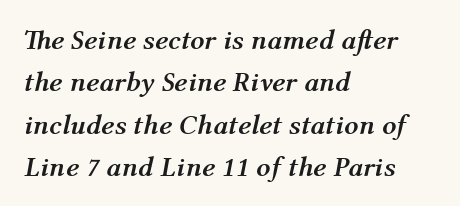
Q: Is the text bold? A: Yes.
Q: Is the text italic (slanted)? A: Yes, it leans right by about 12 degrees.
Q: Is the text underlined? A: No.
Q: How is the paragraph aligned? A: Left-aligned.
Q: Is the spacing between letters normal or unusually wide? A: Normal.
Q: Is the spacing between lines tight, normal or loose? A: Normal.
Q: Width (condensed, normal, or wide)? A: Normal.
Q: Stroke contrast? A: Medium.
Q: x-height? A: Medium.
Q: Monospaced? A: No.
